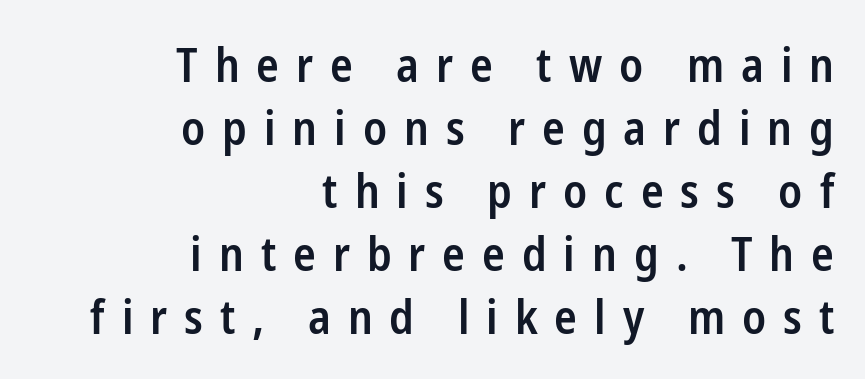
Q: Is the text bold? A: Semi-bold.
Q: Is the text italic (slanted)? A: No, it is upright.
Q: Is the typeface a serif or a sans-serif typeface? A: Sans-serif.
Q: Is the text underlined? A: No.
Q: How is the paragraph aligned? A: Right-aligned.
Q: Is the spacing between letters normal or unusually wide? A: Unusually wide.
Q: Is the spacing between lines tight, normal or loose? A: Normal.
Q: Width (condensed, normal, or wide)? A: Condensed.
Q: Stroke contrast? A: Low.
Q: x-height? A: Medium.
Q: Monospaced? A: No.
